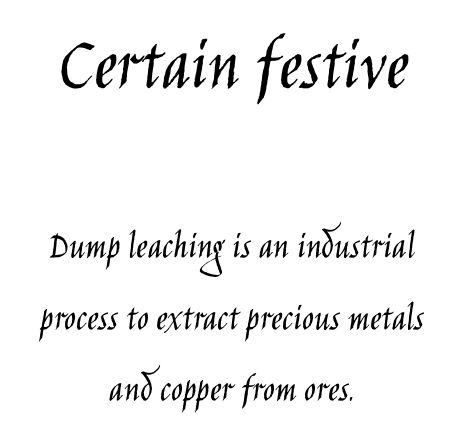
These lines are rendered in a variable-pitch font. Is the stroke heavy? The answer is a plain regular-or-lighter. What kind of face is this? One without serifs — a sans. The glyphs are unaccompanied by any horizontal stroke below them.
